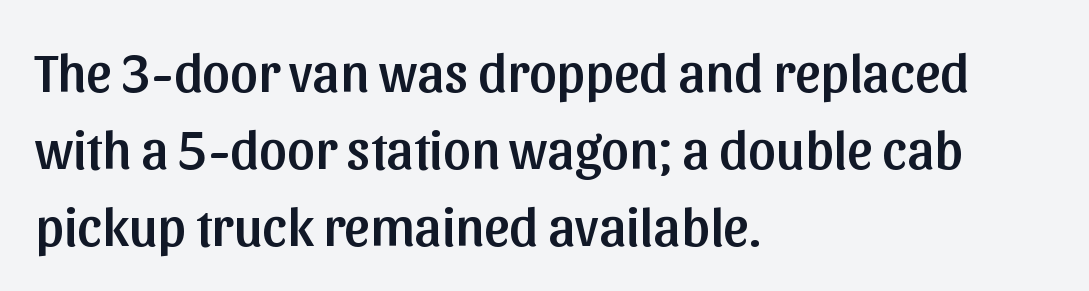
The image shows 55 px sans-serif type, upright; set left-aligned, normal line spacing (1.4x), normal letter spacing, not underlined; low stroke contrast and a medium x-height.
